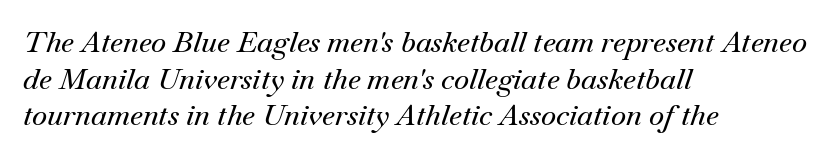
{"serif": "yes", "italic": "yes", "lean": "right", "slant_degrees": 18, "width": "normal", "stroke_contrast": "medium", "x_height": "small", "monospaced": "no", "underline": "no", "align": "left", "line_spacing": "normal", "line_spacing_ratio": 1.26, "letter_spacing": "normal", "letter_spacing_em": 0.0, "glyph_px": 29}
